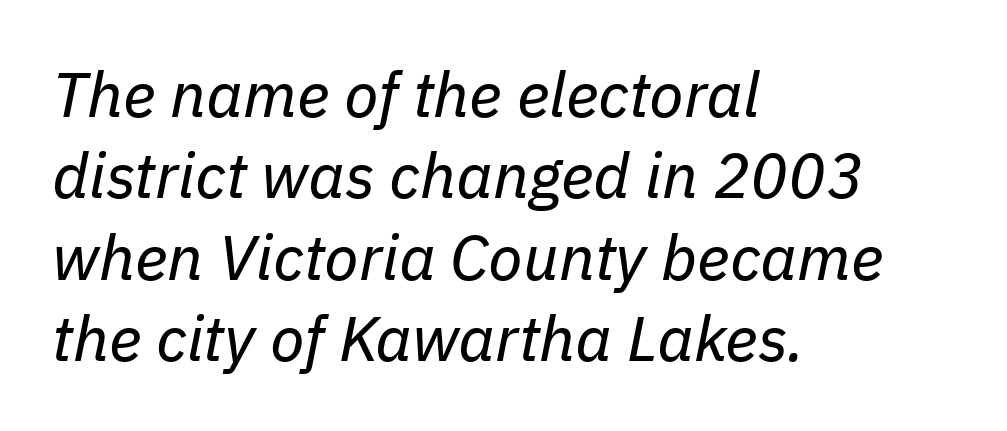
{"italic": "yes", "lean": "right", "slant_degrees": 11, "bold": "no", "weight": "regular", "width": "normal", "stroke_contrast": "low", "x_height": "medium", "monospaced": "no", "underline": "no", "align": "left", "line_spacing": "normal", "line_spacing_ratio": 1.29, "letter_spacing": "normal", "letter_spacing_em": 0.0, "glyph_px": 63}
